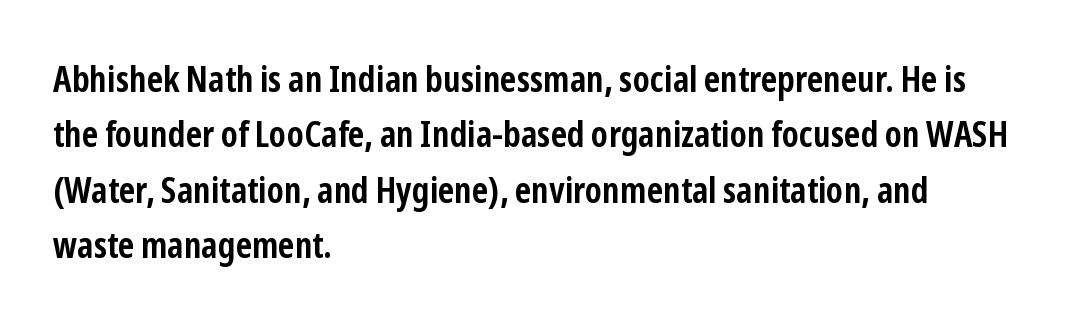
Q: Is the text bold? A: Yes.
Q: Is the text italic (slanted)? A: No, it is upright.
Q: Is the typeface a serif or a sans-serif typeface? A: Sans-serif.
Q: Is the text underlined? A: No.
Q: How is the paragraph aligned? A: Left-aligned.
Q: Is the spacing between letters normal or unusually wide? A: Normal.
Q: Is the spacing between lines tight, normal or loose? A: Normal.
Q: Width (condensed, normal, or wide)? A: Condensed.
Q: Stroke contrast? A: Low.
Q: x-height? A: Medium.
Q: Monospaced? A: No.
